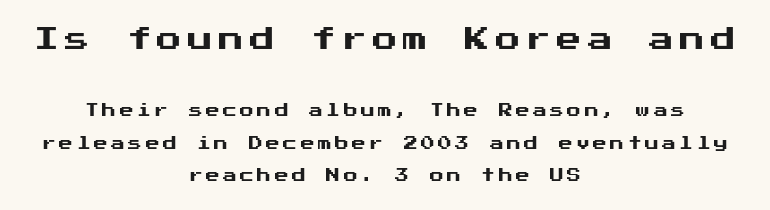
{"italic": "no", "underline": "no", "align": "center", "line_spacing": "loose", "line_spacing_ratio": 2.3, "letter_spacing": "wide", "letter_spacing_em": 0.23, "larger_block": "first", "size_ratio": 1.79, "glyph_px": 25}
